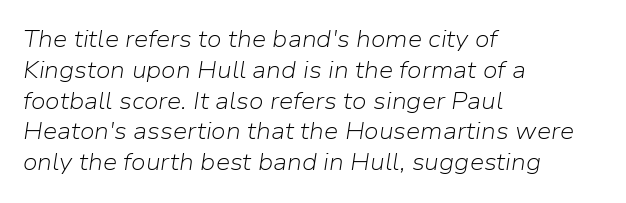
Q: Is the text bold? A: No.
Q: Is the text italic (slanted)? A: Yes, it leans right by about 9 degrees.
Q: Is the text underlined? A: No.
Q: How is the paragraph aligned? A: Left-aligned.
Q: Is the spacing between letters normal or unusually wide? A: Normal.
Q: Is the spacing between lines tight, normal or loose? A: Normal.
